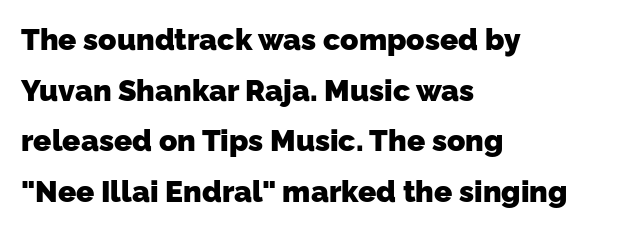
{"serif": "no", "bold": "yes", "weight": "heavy", "width": "normal", "stroke_contrast": "low", "x_height": "medium", "monospaced": "no", "underline": "no", "align": "left", "line_spacing": "normal", "line_spacing_ratio": 1.69, "letter_spacing": "normal", "letter_spacing_em": 0.0, "glyph_px": 30}
